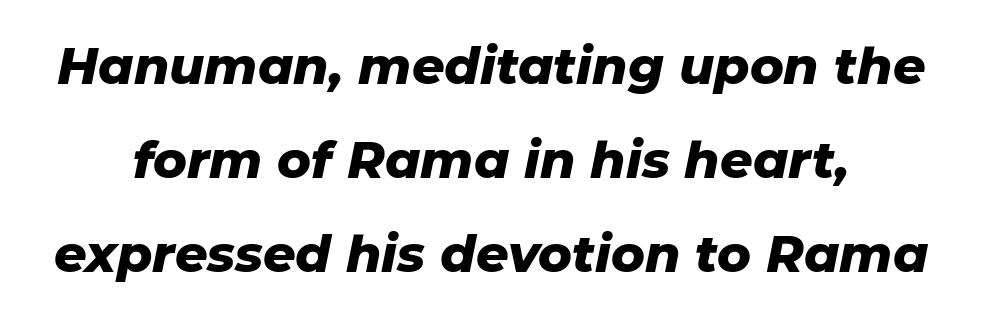
Here the designer chose a conventional face with non-uniform glyph widths. Descender tails drop into unmarked territory. An italicized treatment has been applied to the whole sample. Typographic density is high because the face is bold.
